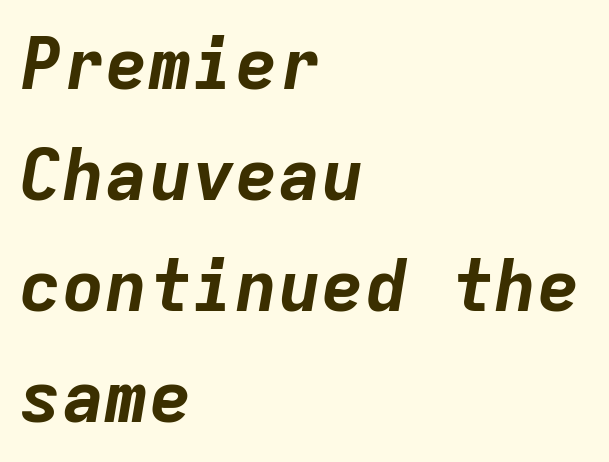
This sample is left-justified, so line endings fall wherever the words run out. There's an unmistakable incline to the writing here. The characters look thick and weighty, a clear bold. Rows of type keep a routine distance in the vertical direction.
